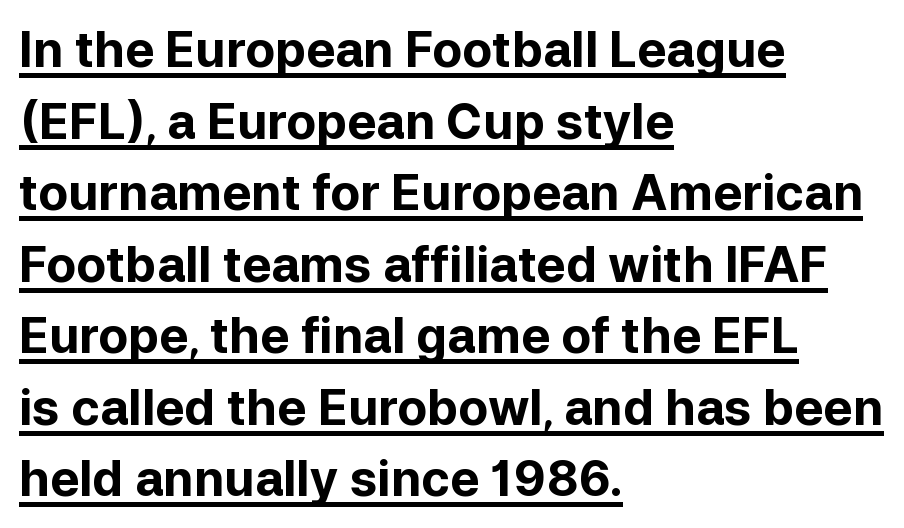
{"serif": "no", "italic": "no", "bold": "yes", "weight": "bold", "width": "normal", "stroke_contrast": "low", "x_height": "medium", "monospaced": "no", "underline": "yes", "align": "left", "line_spacing": "normal", "line_spacing_ratio": 1.46, "letter_spacing": "normal", "letter_spacing_em": 0.0, "glyph_px": 49}
